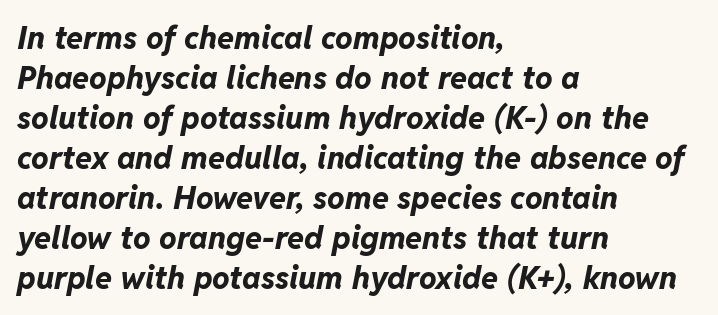
Q: Is the text bold? A: Yes.
Q: Is the text italic (slanted)? A: Yes, it leans right by about 11 degrees.
Q: Is the text underlined? A: No.
Q: How is the paragraph aligned? A: Left-aligned.
Q: Is the spacing between letters normal or unusually wide? A: Normal.
Q: Is the spacing between lines tight, normal or loose? A: Normal.
Q: Width (condensed, normal, or wide)? A: Normal.
Q: Stroke contrast? A: Low.
Q: x-height? A: Medium.
Q: Monospaced? A: No.
